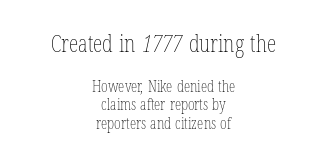
The image shows 24 px text type; set centered, line spacing 1.18x, normal letter spacing, not underlined; the first (top) block is 1.5x larger.
